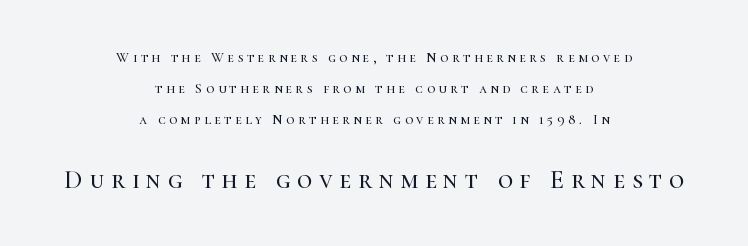
The image shows 26 px text type, upright; set centered, loose line spacing (2.22x), unusually wide letter spacing (+0.26 em), not underlined; the second (bottom) block is 1.86x larger.
